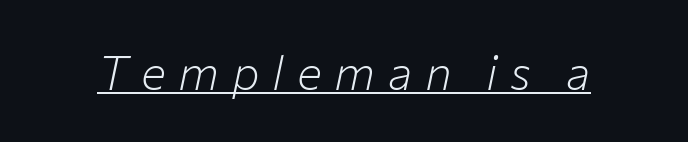
Short note: letters widely spaced. Each letter keeps its own natural width here, so spacing adapts to shape. Style check: oblique. What decoration does the sample have? An underline.
